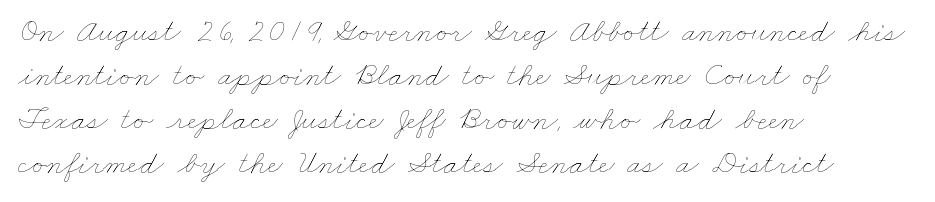
The space between consecutive lines is moderate. Check under the words: just untouched page. Line beginnings align vertically; line endings do not. Observe the ordinary spacing: letters are neighbours, not strangers. The face used here is proportionally spaced, like ordinary book or web type. The letterforms sit at book weight or below.
